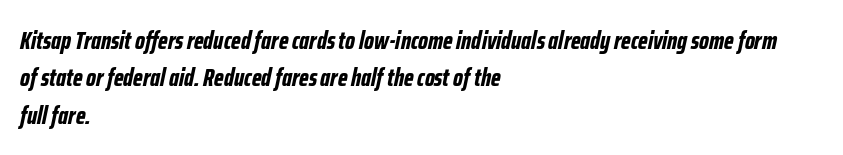
The image shows 25 px bold type, italic (leaning right); set left-aligned, normal line spacing (1.5x), normal letter spacing, not underlined.
